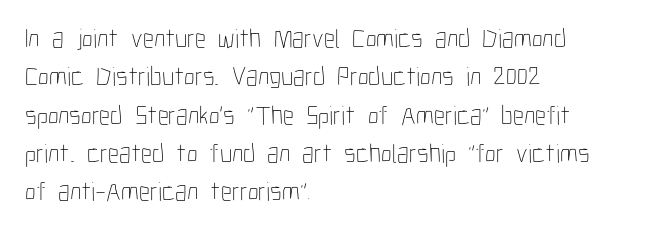
The image shows 27 px text type, upright; set left-aligned, normal line spacing (1.42x), normal letter spacing, not underlined.
